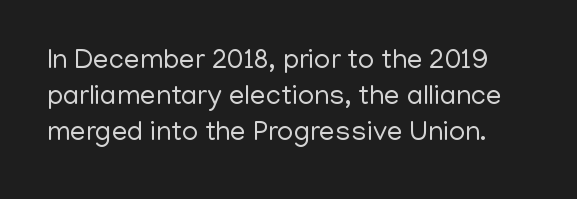
The image shows 28 px regular-weight sans-serif type, upright; set normal line spacing (1.29x), normal letter spacing, not underlined; low stroke contrast and a medium x-height.
